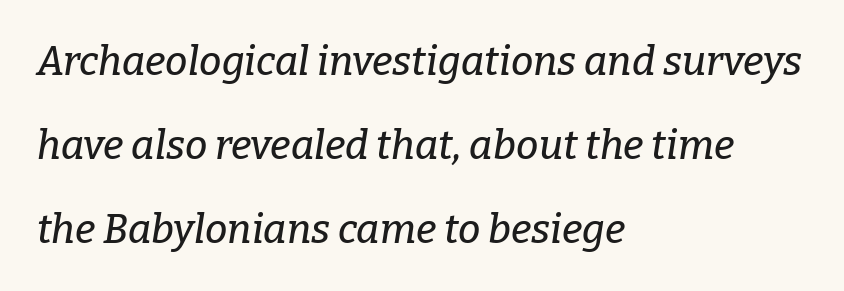
Q: Is the text italic (slanted)? A: Yes, it leans right by about 9 degrees.
Q: Is the typeface a serif or a sans-serif typeface? A: Serif.
Q: Is the text underlined? A: No.
Q: How is the paragraph aligned? A: Left-aligned.
Q: Is the spacing between letters normal or unusually wide? A: Normal.
Q: Is the spacing between lines tight, normal or loose? A: Loose.
Q: Width (condensed, normal, or wide)? A: Normal.
Q: Stroke contrast? A: Low.
Q: x-height? A: Medium.
Q: Monospaced? A: No.
